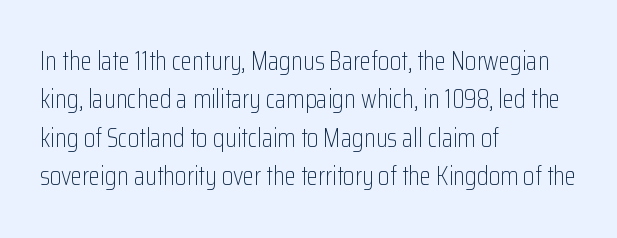
Q: Is the text bold? A: No.
Q: Is the text italic (slanted)? A: No, it is upright.
Q: Is the text underlined? A: No.
Q: How is the paragraph aligned? A: Left-aligned.
Q: Is the spacing between letters normal or unusually wide? A: Normal.
Q: Is the spacing between lines tight, normal or loose? A: Normal.
